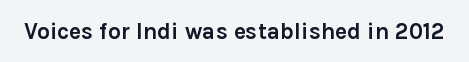
The image shows 23 px bold type, upright; set normal letter spacing, not underlined.
